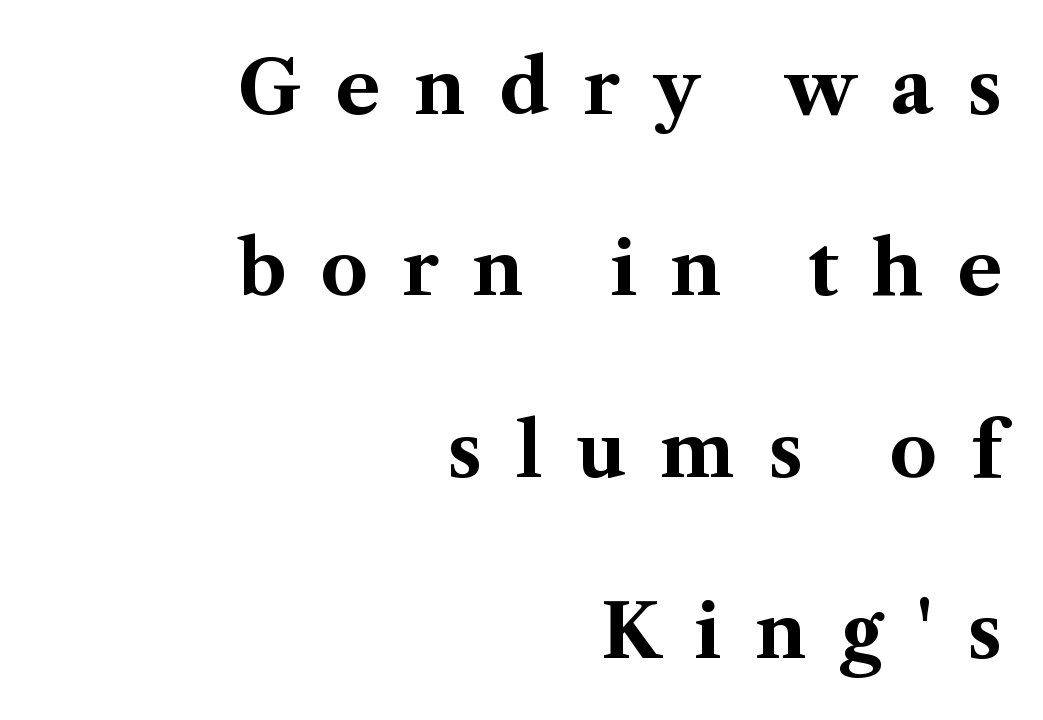
The image shows 75 px bold serif type, upright; set right-aligned, loose line spacing (2.42x), unusually wide letter spacing (+0.45 em), not underlined; medium stroke contrast and a medium x-height.
